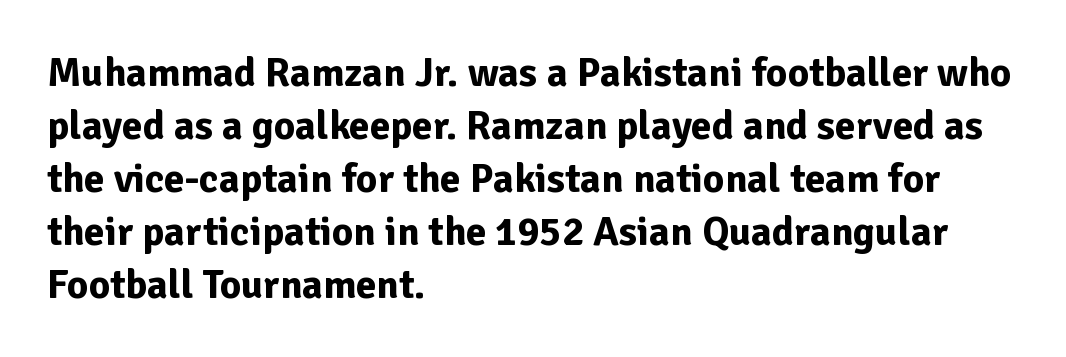
{"serif": "no", "italic": "no", "bold": "yes", "weight": "bold", "width": "normal", "stroke_contrast": "low", "x_height": "medium", "monospaced": "no", "underline": "no", "align": "left", "line_spacing": "normal", "line_spacing_ratio": 1.29, "letter_spacing": "normal", "letter_spacing_em": 0.0, "glyph_px": 41}
